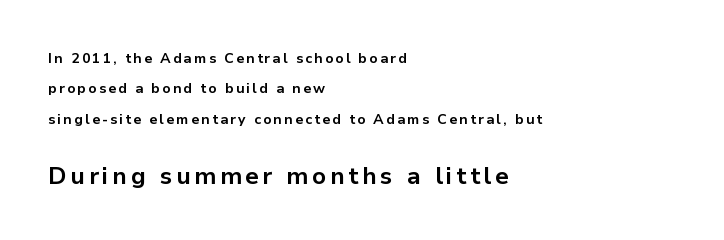
You can tell it's not italic because the verticals are truly vertical. Rows of type keep a wide berth in the vertical direction. The characters look thick and weighty, a clear bold. Small over large — that's the arrangement of the two blocks here. Horizontally, the lines are justified to the leading edge only.
